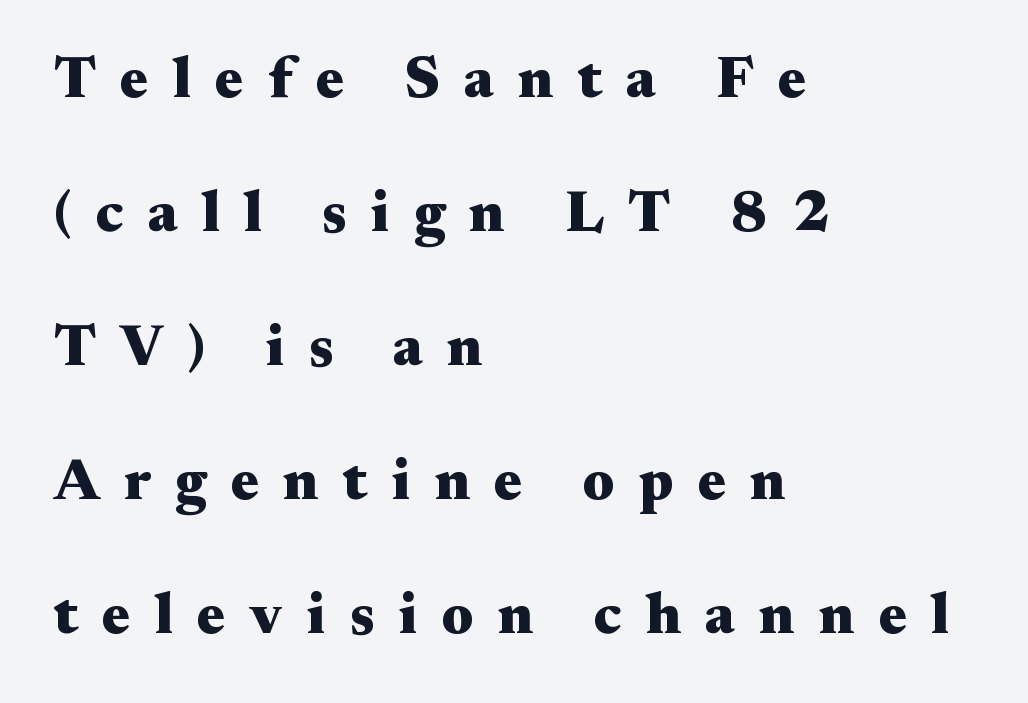
The image shows 58 px heavy, wide serif type, upright; set left-aligned, loose line spacing (2.31x), unusually wide letter spacing (+0.42 em), not underlined; medium stroke contrast and a small x-height.
